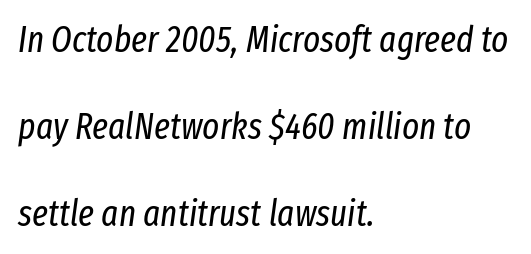
{"italic": "yes", "lean": "right", "slant_degrees": 8, "bold": "no", "weight": "regular", "width": "condensed", "stroke_contrast": "low", "x_height": "medium", "monospaced": "no", "underline": "no", "align": "left", "line_spacing": "loose", "line_spacing_ratio": 2.41, "letter_spacing": "normal", "letter_spacing_em": 0.0, "glyph_px": 36}
